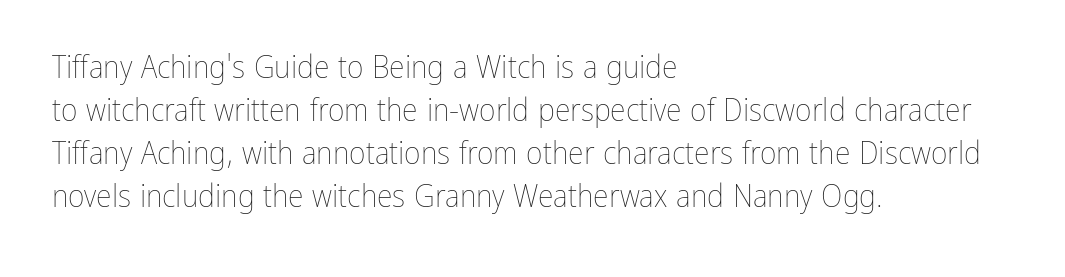
The strip under each line holds only bare page. Posture: straight, roman, zero tilt. In terms of leading, this rendering sits right in the middle. Tracking here is standard; glyphs follow each other at the usual distance. The letters advance in unequal steps, a hallmark of proportional type. The paragraph shown leans on its left margin.
